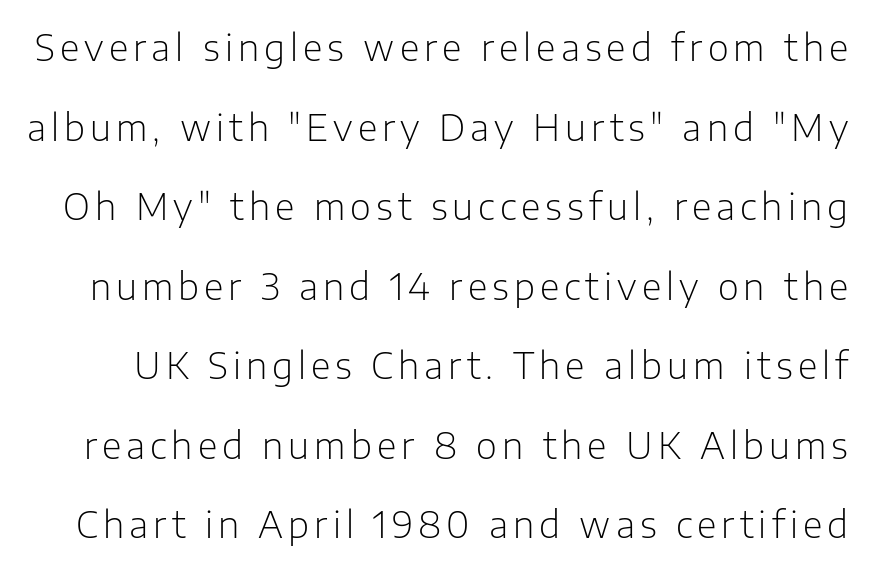
Each letter keeps its own natural width here, so spacing adapts to shape. The space between consecutive lines is lavish. Tall strokes in this sample are plumb rather than angled. These glyphs show unthickened strokes, regular width or finer. The letters carry no serifs — their stems end cleanly without finishing strokes.
